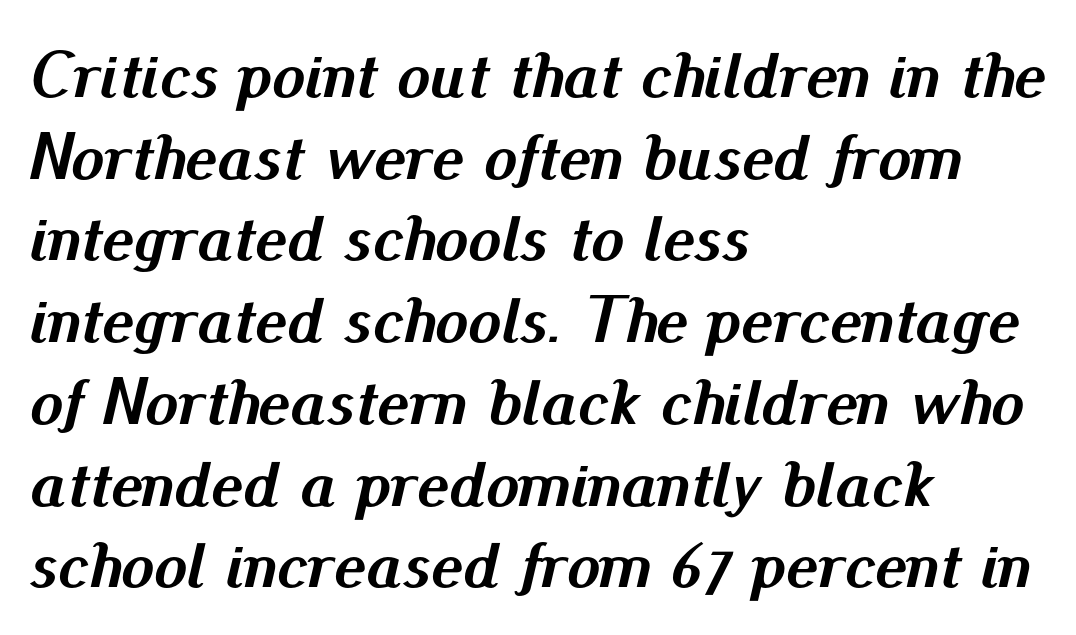
Q: Is the text bold? A: Yes.
Q: Is the text italic (slanted)? A: Yes, it leans right by about 13 degrees.
Q: Is the text underlined? A: No.
Q: How is the paragraph aligned? A: Left-aligned.
Q: Is the spacing between letters normal or unusually wide? A: Normal.
Q: Width (condensed, normal, or wide)? A: Normal.
Q: Stroke contrast? A: Medium.
Q: x-height? A: Small.
Q: Monospaced? A: No.
